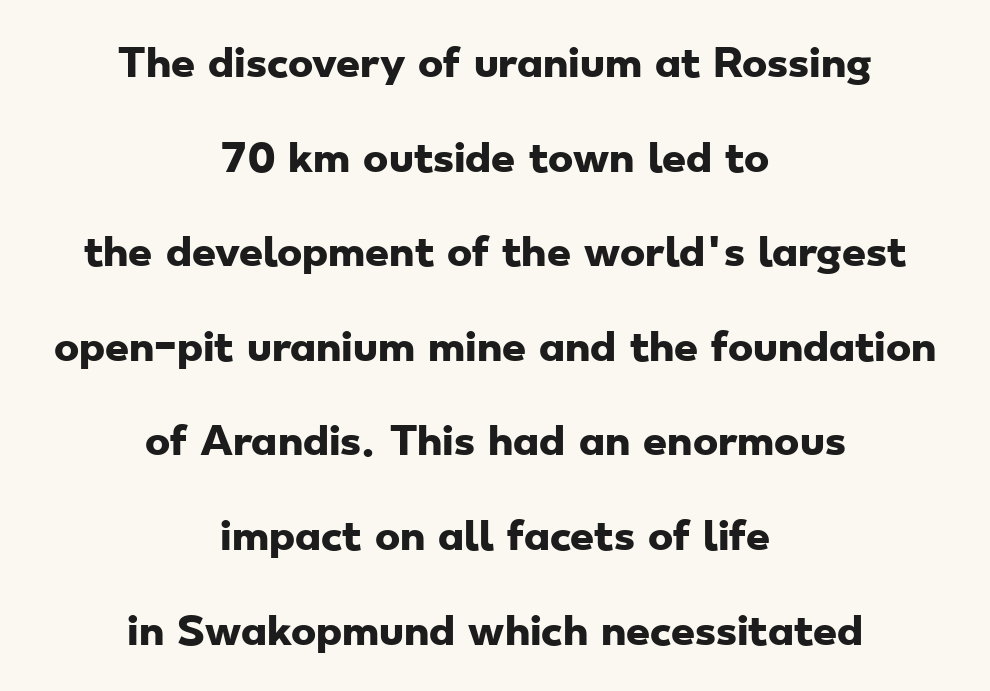
Q: Is the text bold? A: Yes.
Q: Is the typeface a serif or a sans-serif typeface? A: Sans-serif.
Q: Is the text underlined? A: No.
Q: How is the paragraph aligned? A: Centered.
Q: Is the spacing between letters normal or unusually wide? A: Normal.
Q: Is the spacing between lines tight, normal or loose? A: Loose.
Q: Width (condensed, normal, or wide)? A: Wide.
Q: Stroke contrast? A: Low.
Q: x-height? A: Small.
Q: Monospaced? A: No.
